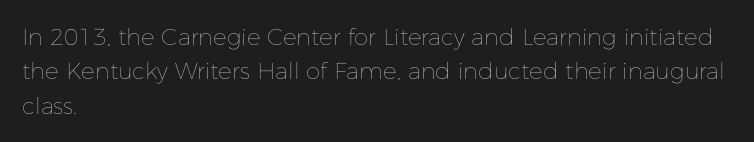
Q: Is the text bold? A: No.
Q: Is the text italic (slanted)? A: No, it is upright.
Q: Is the text underlined? A: No.
Q: How is the paragraph aligned? A: Left-aligned.
Q: Is the spacing between letters normal or unusually wide? A: Normal.
Q: Is the spacing between lines tight, normal or loose? A: Normal.
